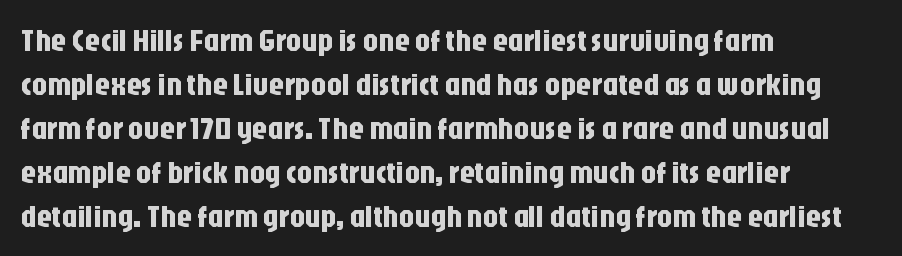
Q: Is the text italic (slanted)? A: No, it is upright.
Q: Is the typeface a serif or a sans-serif typeface? A: Sans-serif.
Q: Is the text underlined? A: No.
Q: How is the paragraph aligned? A: Left-aligned.
Q: Is the spacing between letters normal or unusually wide? A: Normal.
Q: Is the spacing between lines tight, normal or loose? A: Normal.
Q: Width (condensed, normal, or wide)? A: Condensed.
Q: Stroke contrast? A: Low.
Q: x-height? A: Large.
Q: Monospaced? A: No.
